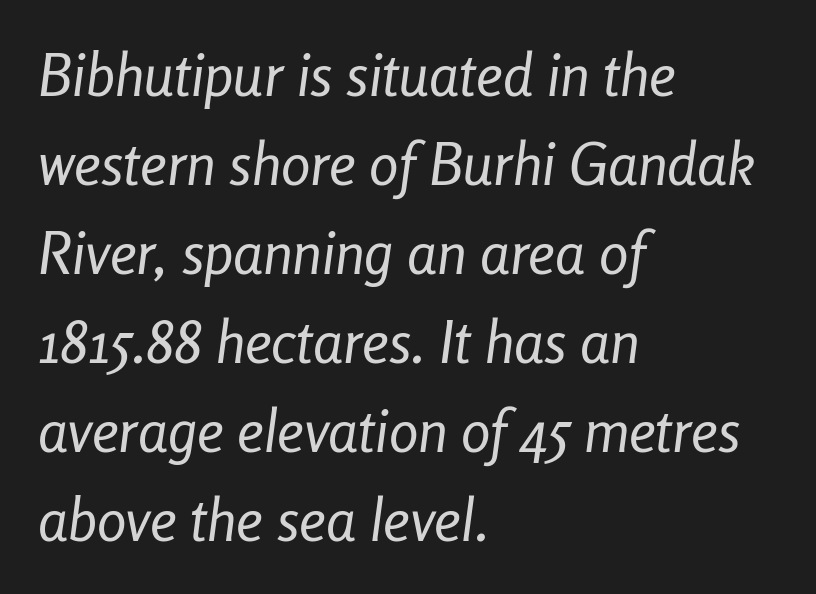
Quick note: italic. Reading down the block, your eye returns to a fixed left position each line. Looks like regular typesetting: each glyph gets only the width it needs. Default kerning and tracking; the words read as compact shapes.
